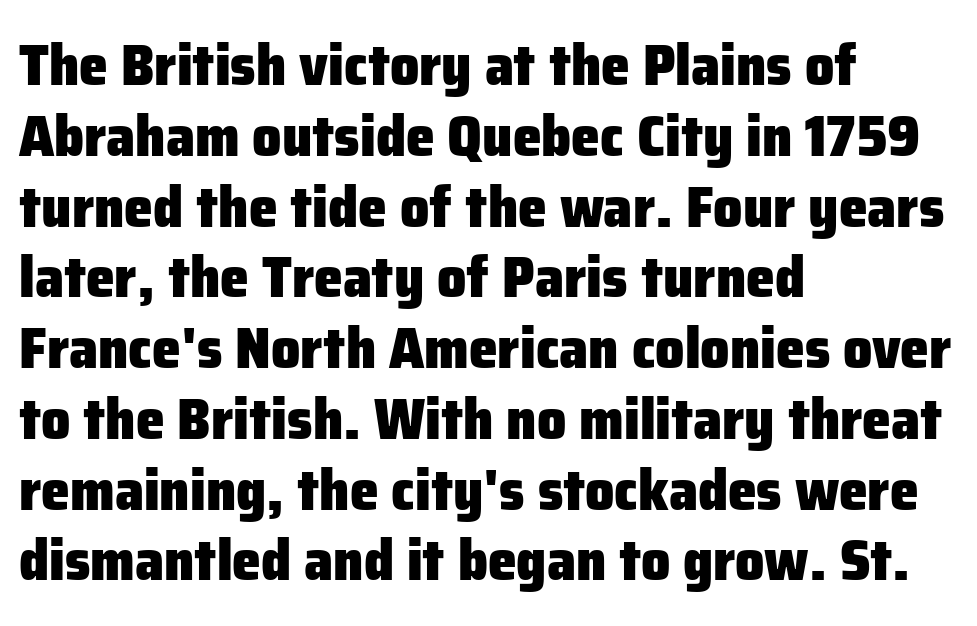
{"serif": "no", "italic": "no", "bold": "yes", "weight": "heavy", "width": "normal", "stroke_contrast": "low", "x_height": "medium", "monospaced": "no", "underline": "no", "align": "left", "line_spacing_ratio": 1.22, "letter_spacing": "normal", "letter_spacing_em": 0.0, "glyph_px": 58}
